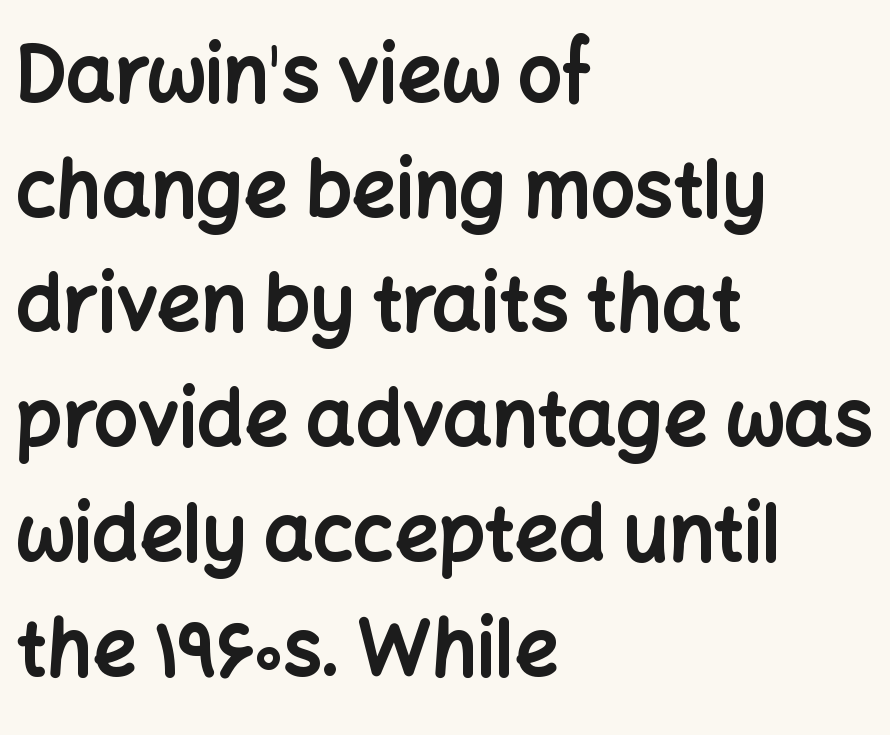
{"serif": "no", "italic": "no", "bold": "yes", "weight": "bold", "width": "normal", "stroke_contrast": "low", "x_height": "medium", "monospaced": "no", "underline": "no", "align": "left", "line_spacing": "normal", "line_spacing_ratio": 1.49, "letter_spacing": "normal", "letter_spacing_em": 0.0, "glyph_px": 77}
